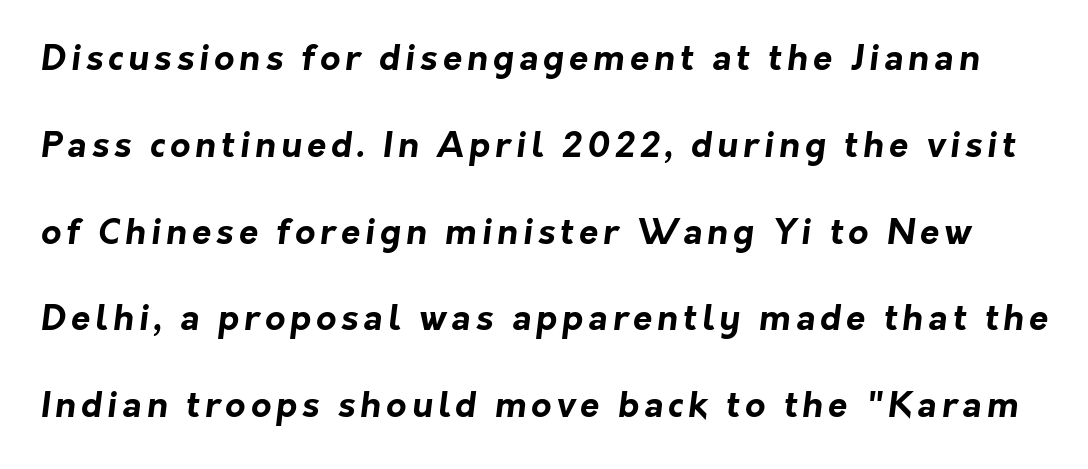
Letters rest on an invisible, unmarked baseline. The characters look thick and weighty, a clear bold. Font category for this specimen: sans-serif. Vertical spacing — loose. Do the characters align in a grid? No, the font is proportional.
